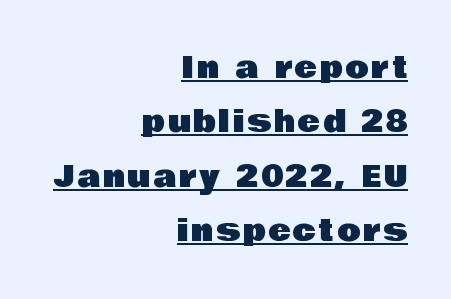
The image shows 30 px sans-serif type, upright; set right-aligned, line spacing 1.81x, underlined; low stroke contrast and a large x-height.
